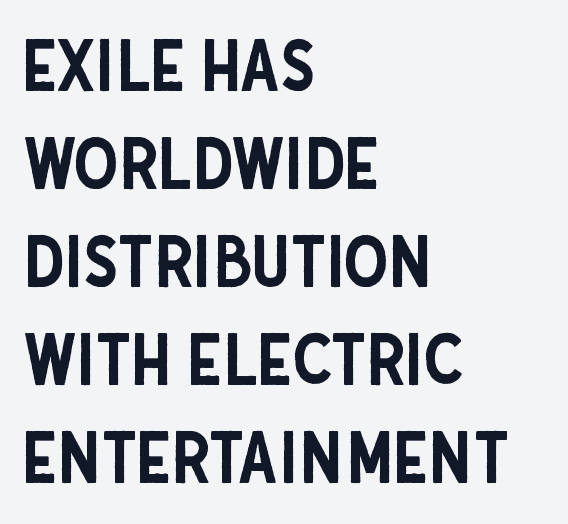
The letters stand straight up with perfectly vertical stems. The specimen omits any rule beneath the text block's lines. Check where the strokes stop: nothing finishes them off — pure sans. Here the designer chose a conventional face with non-uniform glyph widths. Each new line begins a customary step beneath the previous one. The horizontal fit of the characters is conventional and even.
